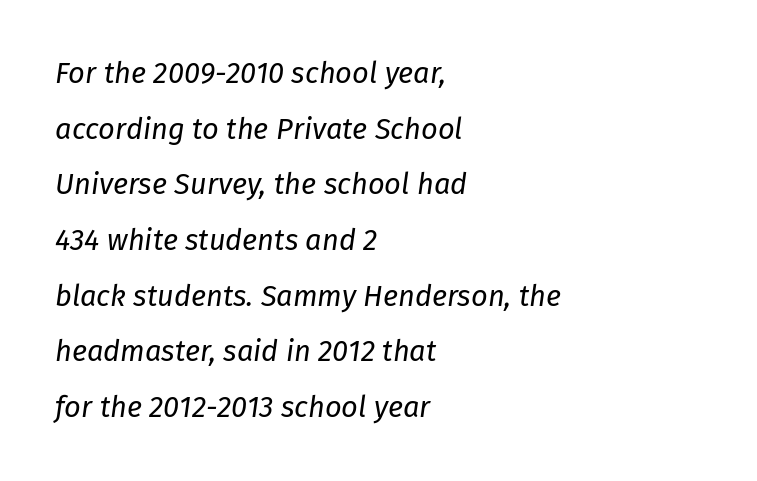
The image shows 29 px regular-weight type, italic (leaning right); set left-aligned, loose line spacing (1.92x), normal letter spacing, not underlined; low stroke contrast and a medium x-height.
